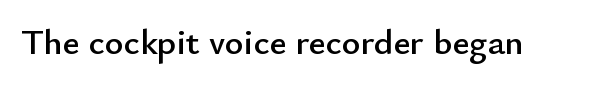
The image shows 36 px sans-serif type, upright; set normal letter spacing, not underlined; low stroke contrast and a small x-height.
